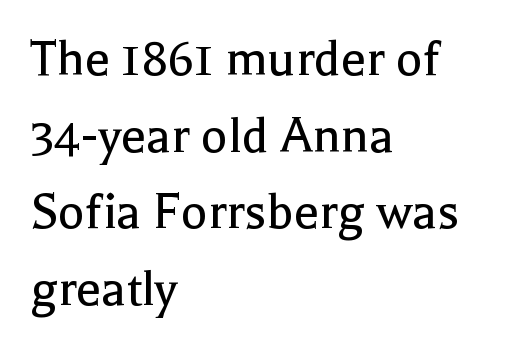
The image shows 56 px regular-weight serif type, upright; set left-aligned, normal line spacing (1.37x), normal letter spacing, not underlined; a medium x-height.
